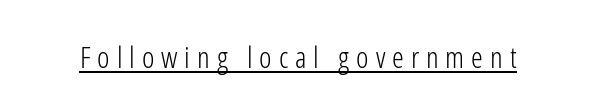
Caption: face not bold, strokes unweighted. Style check: upright. What stands out about the letter spacing? Its width — letters are far apart. Honestly, the underline is the first thing you notice here. The letters carry no serifs — their stems end cleanly without finishing strokes. Character widths vary here, with narrow letters taking less room than wide ones.
